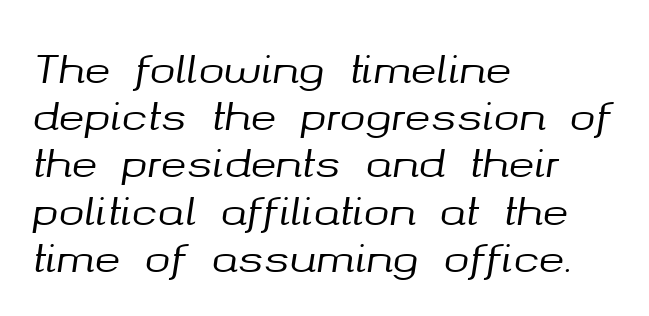
{"italic": "yes", "lean": "right", "slant_degrees": 8, "width": "normal", "stroke_contrast": "medium", "x_height": "medium", "monospaced": "no", "underline": "no", "align": "left", "line_spacing_ratio": 1.21, "letter_spacing": "normal", "letter_spacing_em": 0.0, "glyph_px": 39}
